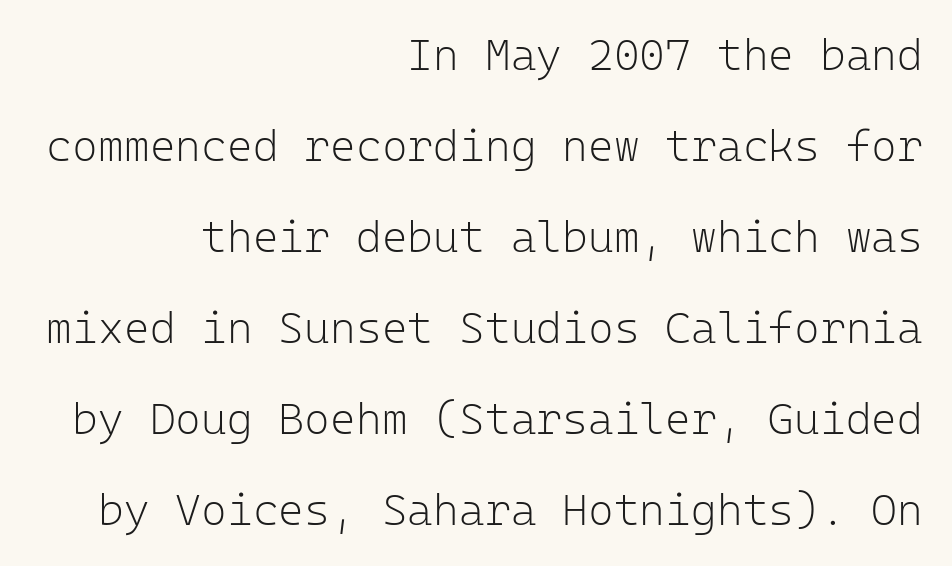
You could count columns in this text — the font is strictly monospaced. Letters have the restrained weight of plain body copy at most. Reading down the column, the eye jumps a long way to each next line. The glyphs in this specimen are sans serif. The baseline area is clear. Short and long lines alike share a common ending point at right.
